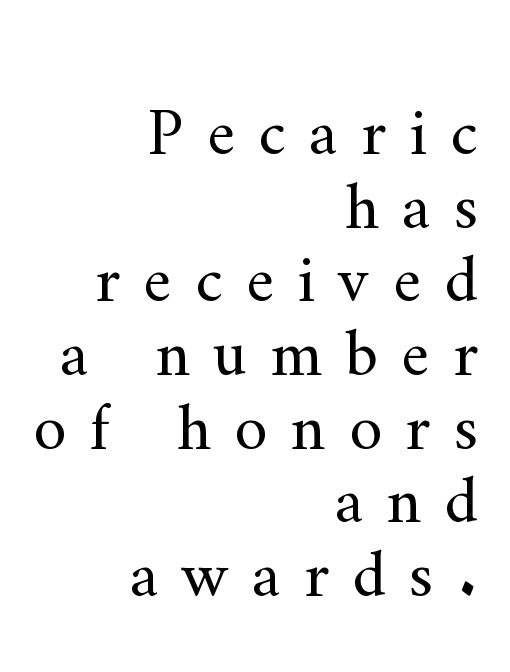
Q: Is the text bold? A: No.
Q: Is the text italic (slanted)? A: No, it is upright.
Q: Is the typeface a serif or a sans-serif typeface? A: Serif.
Q: Is the text underlined? A: No.
Q: How is the paragraph aligned? A: Right-aligned.
Q: Is the spacing between letters normal or unusually wide? A: Unusually wide.
Q: Is the spacing between lines tight, normal or loose? A: Tight.
Q: Width (condensed, normal, or wide)? A: Normal.
Q: Stroke contrast? A: Medium.
Q: x-height? A: Small.
Q: Monospaced? A: No.
